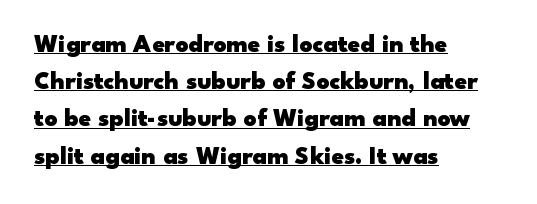
The image shows 25 px bold type, upright; set left-aligned, normal line spacing (1.49x), normal letter spacing, underlined.
